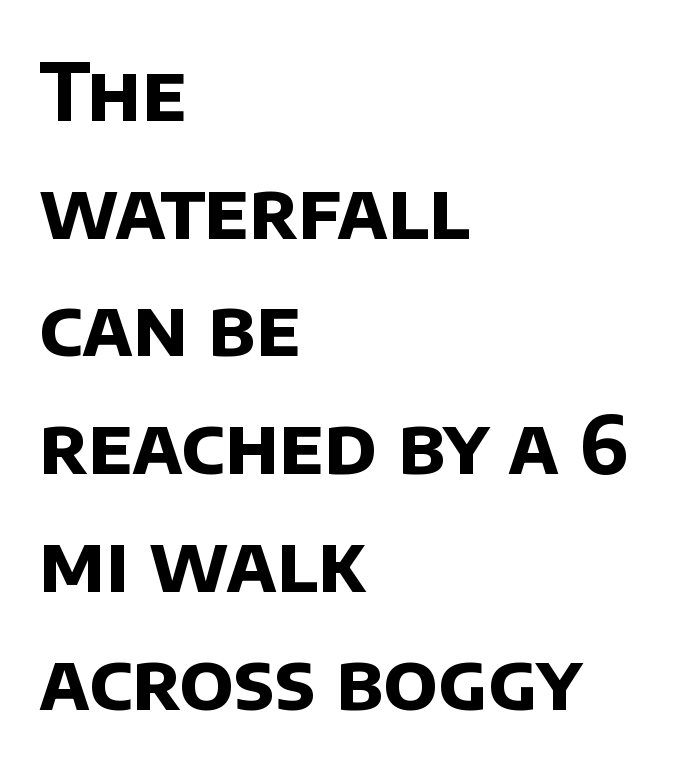
Are there feet on the stems? There aren't — it's a sans. Character widths vary here, with narrow letters taking less room than wide ones. A student would call this left alignment; a typographer would say flush left, rag right. A typesetter would call this leading conventional body-copy spacing. Students, note that the glyphs here touch the page at normal intervals.
